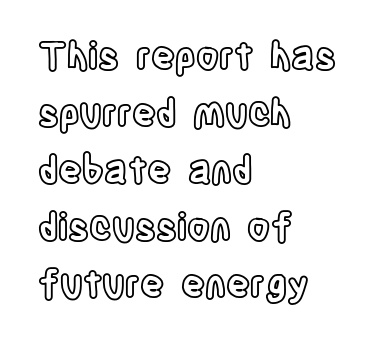
{"italic": "no", "width": "condensed", "x_height": "large", "monospaced": "no", "underline": "no", "align": "left", "line_spacing": "normal", "line_spacing_ratio": 1.54, "letter_spacing": "normal", "letter_spacing_em": 0.0, "glyph_px": 37}
